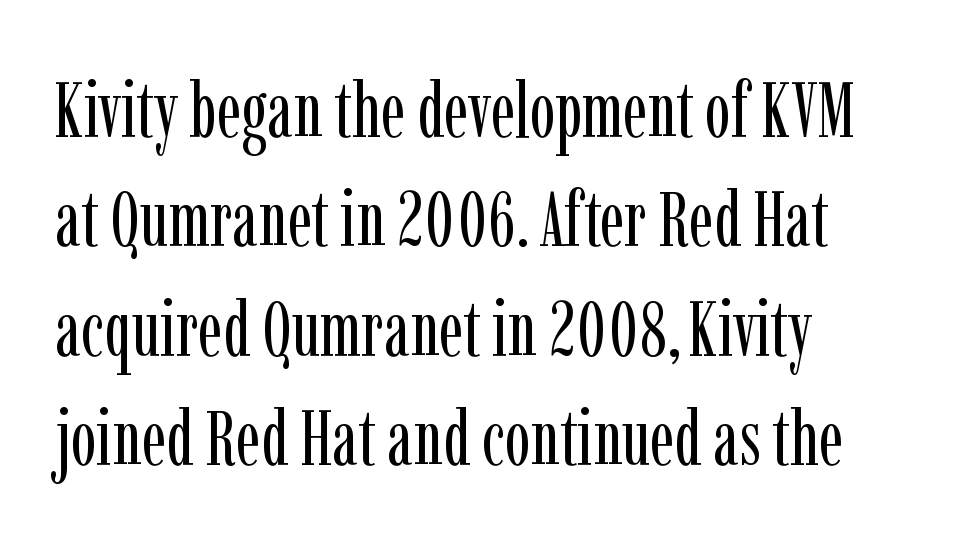
These lines are rendered in a variable-pitch font. On a weight scale, this lands at 450 or below. Check under the words: just untouched page. The designer went with a serif here, giving each stem small feet.
